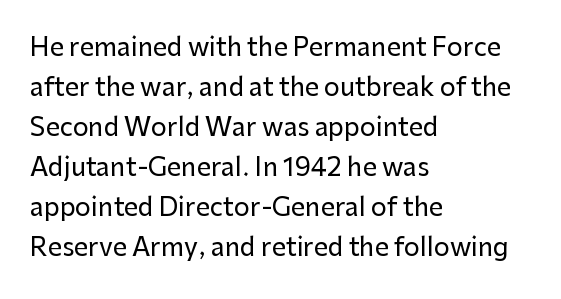
The lines are quadded left. Italic? Not at all — the glyphs are vertical. Interline gaps are of average width in this sample. Each row of text sits above clean, open space. These lines keep a tight, regular rhythm from letter to letter.
